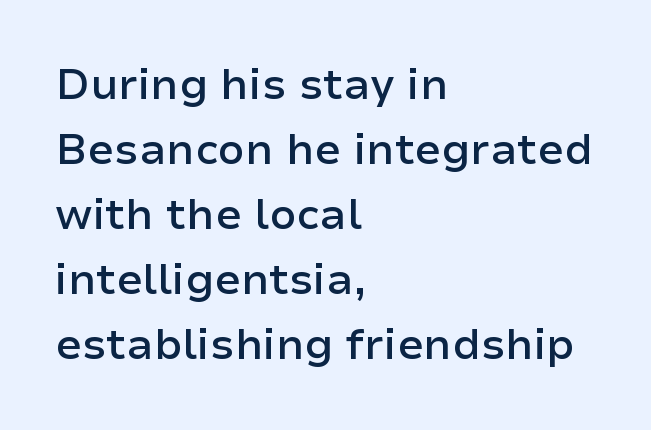
{"serif": "no", "italic": "no", "bold": "semi", "weight": "semibold", "width": "normal", "stroke_contrast": "low", "x_height": "medium", "monospaced": "no", "underline": "no", "align": "left", "line_spacing": "normal", "line_spacing_ratio": 1.51, "letter_spacing": "normal", "letter_spacing_em": 0.0, "glyph_px": 43}
